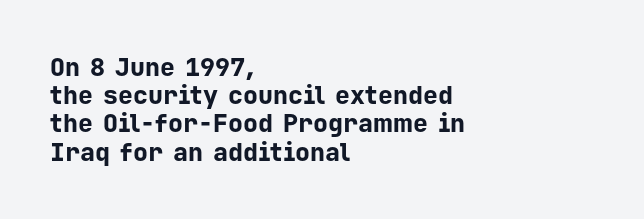
Q: Is the text bold? A: Yes.
Q: Is the text italic (slanted)? A: No, it is upright.
Q: Is the text underlined? A: No.
Q: How is the paragraph aligned? A: Left-aligned.
Q: Is the spacing between letters normal or unusually wide? A: Normal.
Q: Is the spacing between lines tight, normal or loose? A: Tight.
